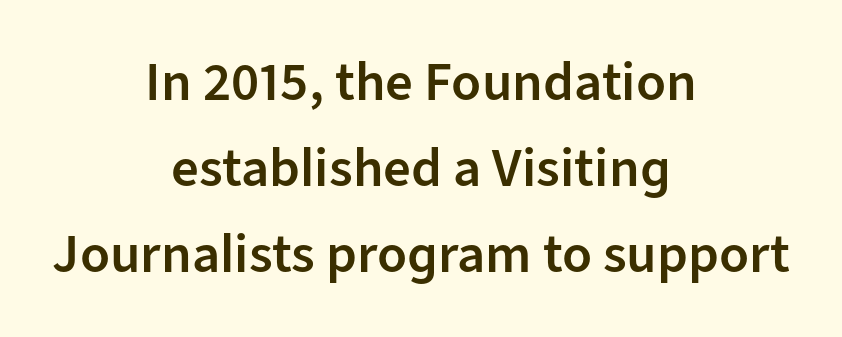
Q: Is the text bold? A: Semi-bold.
Q: Is the text italic (slanted)? A: No, it is upright.
Q: Is the typeface a serif or a sans-serif typeface? A: Sans-serif.
Q: Is the text underlined? A: No.
Q: How is the paragraph aligned? A: Centered.
Q: Is the spacing between letters normal or unusually wide? A: Normal.
Q: Is the spacing between lines tight, normal or loose? A: Normal.
Q: Width (condensed, normal, or wide)? A: Normal.
Q: Stroke contrast? A: Low.
Q: x-height? A: Medium.
Q: Monospaced? A: No.
